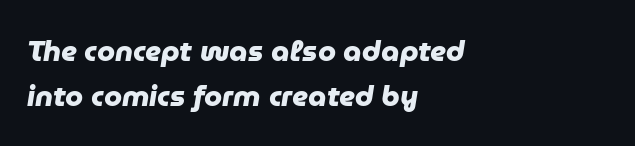
These lines stack with their left ends in a neat column. Baseline-to-baseline distance is the conventional proportion of letter height. Its strokes are broad and dark, the hallmark of bold type. The zone under the glyphs is completely vacant.
